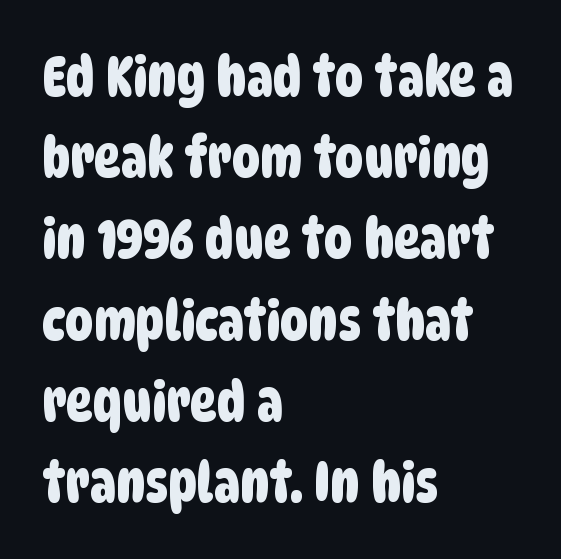
{"serif": "no", "width": "condensed", "stroke_contrast": "low", "x_height": "large", "monospaced": "no", "underline": "no", "align": "left", "line_spacing": "normal", "line_spacing_ratio": 1.45, "letter_spacing": "normal", "letter_spacing_em": 0.0, "glyph_px": 56}
